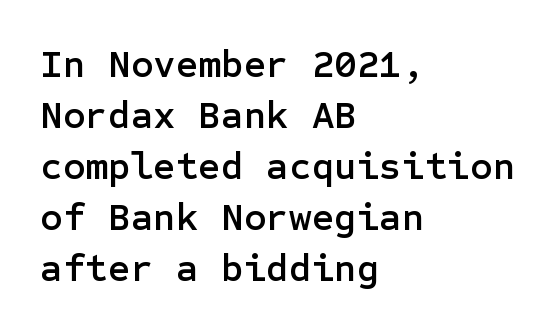
Q: Is the text italic (slanted)? A: No, it is upright.
Q: Is the typeface a serif or a sans-serif typeface? A: Sans-serif.
Q: Is the text underlined? A: No.
Q: How is the paragraph aligned? A: Left-aligned.
Q: Is the spacing between letters normal or unusually wide? A: Normal.
Q: Is the spacing between lines tight, normal or loose? A: Normal.
Q: Width (condensed, normal, or wide)? A: Normal.
Q: Stroke contrast? A: Low.
Q: x-height? A: Medium.
